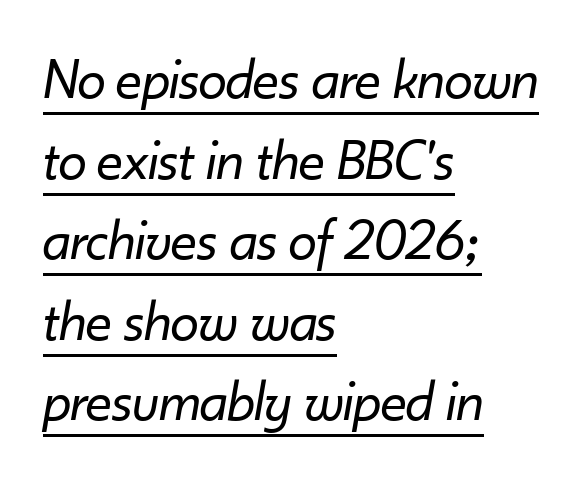
Q: Is the text bold? A: No.
Q: Is the text italic (slanted)? A: Yes, it leans right by about 10 degrees.
Q: Is the text underlined? A: Yes.
Q: How is the paragraph aligned? A: Left-aligned.
Q: Is the spacing between letters normal or unusually wide? A: Normal.
Q: Is the spacing between lines tight, normal or loose? A: Normal.
Q: Width (condensed, normal, or wide)? A: Normal.
Q: Stroke contrast? A: Low.
Q: x-height? A: Small.
Q: Monospaced? A: No.
